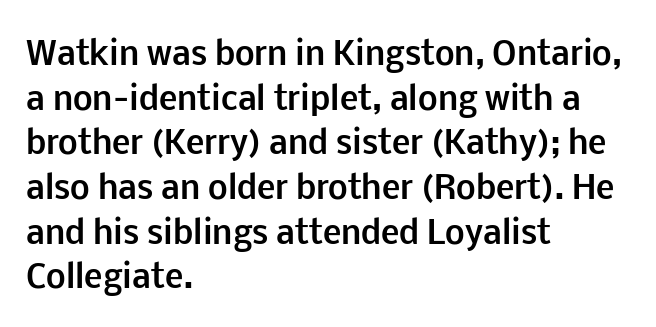
The image shows 31 px bold sans-serif type, upright; set left-aligned, normal line spacing (1.44x), normal letter spacing, not underlined; low stroke contrast and a medium x-height.
